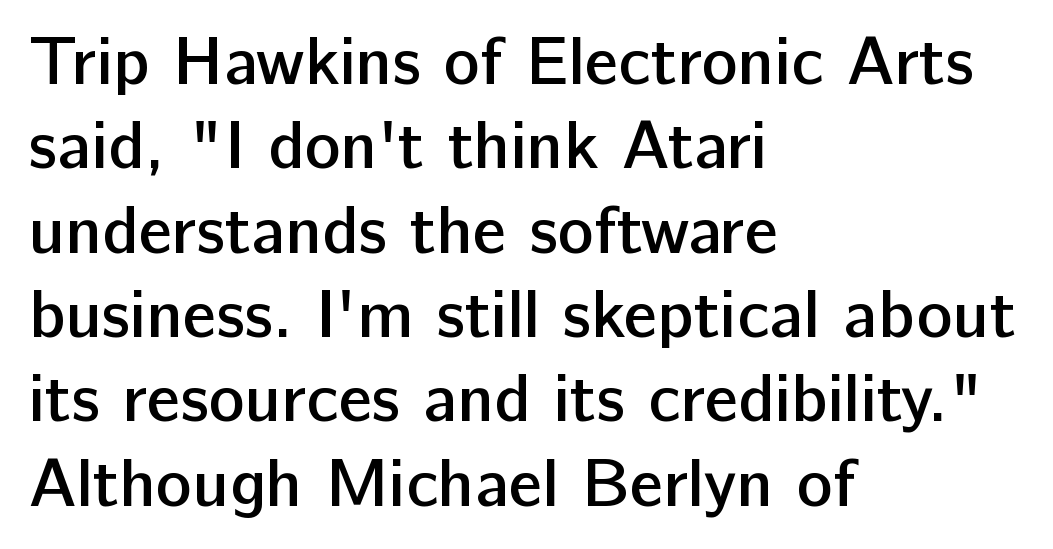
Q: Is the text bold? A: Semi-bold.
Q: Is the text italic (slanted)? A: No, it is upright.
Q: Is the typeface a serif or a sans-serif typeface? A: Sans-serif.
Q: Is the text underlined? A: No.
Q: How is the paragraph aligned? A: Left-aligned.
Q: Is the spacing between letters normal or unusually wide? A: Normal.
Q: Width (condensed, normal, or wide)? A: Normal.
Q: Stroke contrast? A: Low.
Q: x-height? A: Medium.
Q: Monospaced? A: No.
